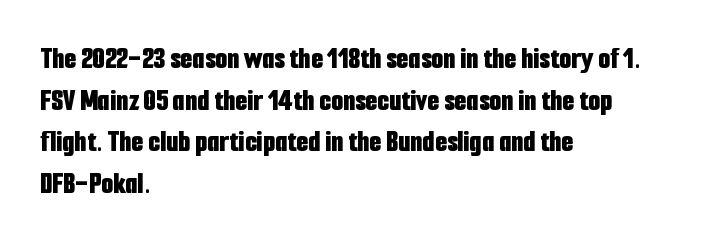
The image shows 31 px bold, condensed sans-serif type, upright; set left-aligned, normal line spacing (1.34x), normal letter spacing, not underlined; low stroke contrast and a medium x-height.
